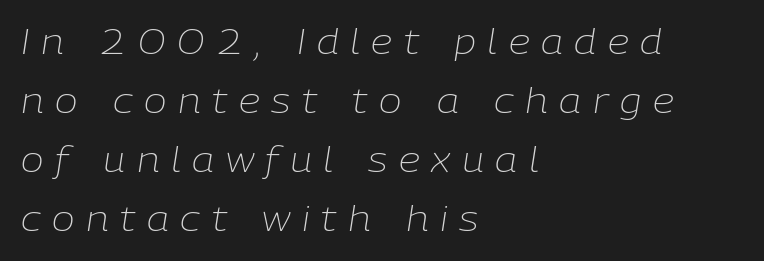
The image shows 34 px light type, italic (leaning right); set left-aligned, line spacing 1.74x, unusually wide letter spacing (+0.34 em), not underlined; low stroke contrast and a medium x-height.
